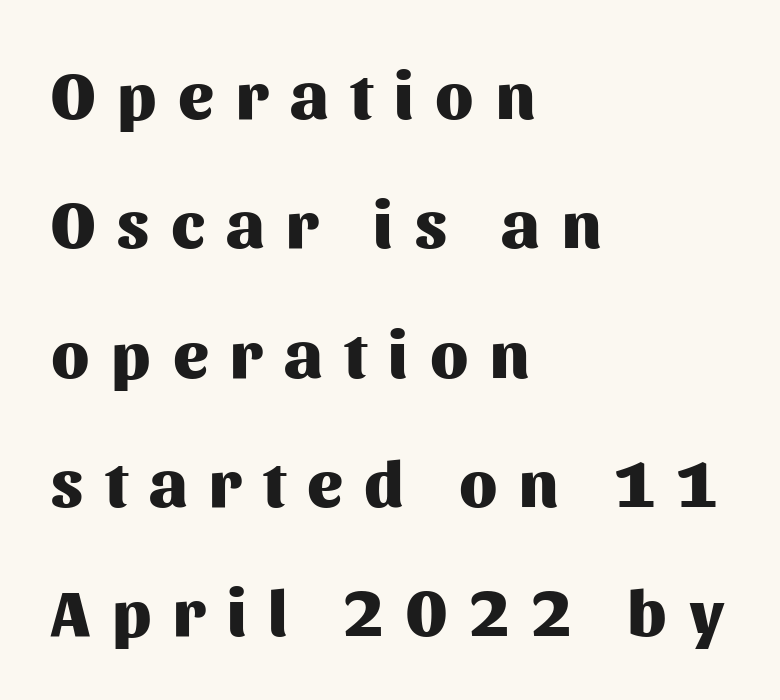
This sample uses an upright cut, with every glyph sitting square on the baseline. The rendering inserts visible extra space after every character. Here the designer chose a conventional face with non-uniform glyph widths. Words float on clear page, feet unadorned. Leading: increased.
